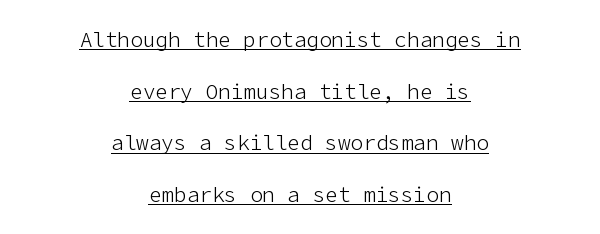
Q: Is the text bold? A: No.
Q: Is the text italic (slanted)? A: No, it is upright.
Q: Is the text underlined? A: Yes.
Q: How is the paragraph aligned? A: Centered.
Q: Is the spacing between letters normal or unusually wide? A: Normal.
Q: Is the spacing between lines tight, normal or loose? A: Loose.
